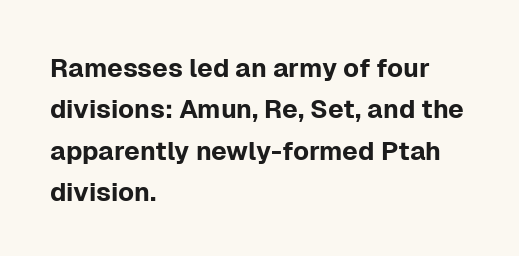
Q: Is the text italic (slanted)? A: No, it is upright.
Q: Is the text underlined? A: No.
Q: How is the paragraph aligned? A: Left-aligned.
Q: Is the spacing between letters normal or unusually wide? A: Normal.
Q: Is the spacing between lines tight, normal or loose? A: Normal.
